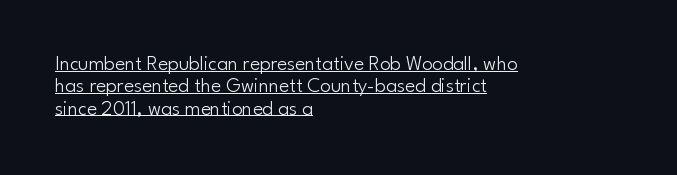
The image shows 21 px text type, upright; set left-aligned, tight line spacing (1.06x), normal letter spacing, underlined.
